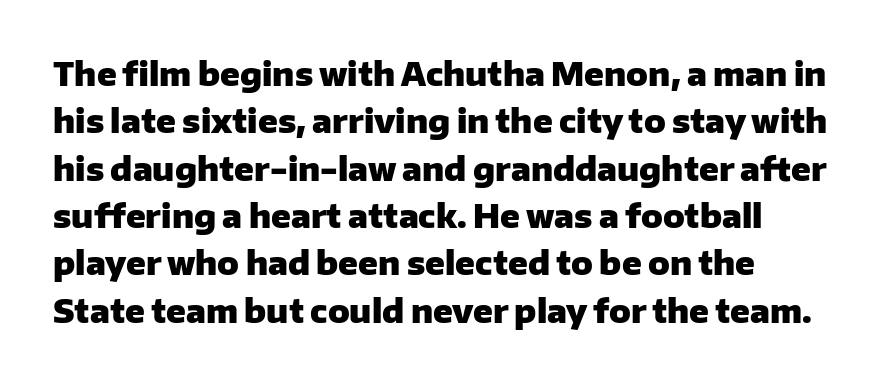
Q: Is the text bold? A: Yes.
Q: Is the text italic (slanted)? A: No, it is upright.
Q: Is the typeface a serif or a sans-serif typeface? A: Sans-serif.
Q: Is the text underlined? A: No.
Q: Is the spacing between letters normal or unusually wide? A: Normal.
Q: Is the spacing between lines tight, normal or loose? A: Normal.
Q: Width (condensed, normal, or wide)? A: Normal.
Q: Stroke contrast? A: Low.
Q: x-height? A: Medium.
Q: Monospaced? A: No.
